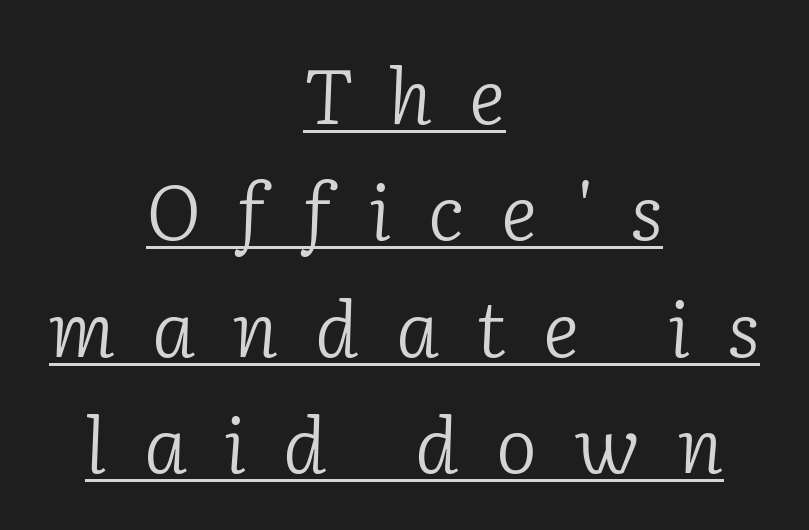
The image shows 77 px light serif type, italic (leaning right); set centered, normal line spacing (1.51x), unusually wide letter spacing (+0.48 em), underlined; low stroke contrast and a medium x-height.
